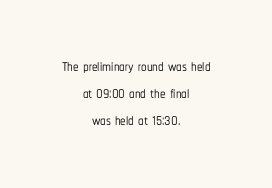
The whitespace from short lines is split evenly between both sides. Just letters on the line, the space beneath them empty. Notice how the stems are strictly vertical — no italics here. Tracking value appears to be zero — textbook default spacing.
